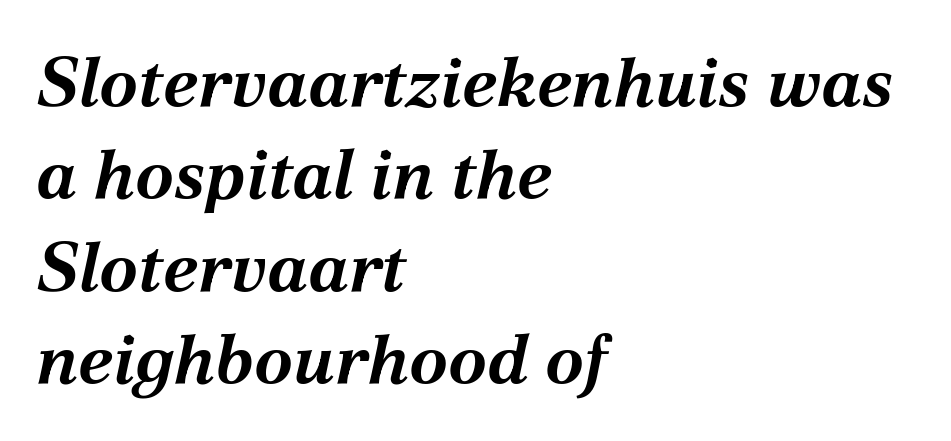
{"italic": "yes", "lean": "right", "slant_degrees": 12, "bold": "yes", "weight": "bold", "width": "normal", "stroke_contrast": "medium", "x_height": "medium", "monospaced": "no", "underline": "no", "align": "left", "line_spacing": "normal", "line_spacing_ratio": 1.32, "letter_spacing": "normal", "letter_spacing_em": 0.0, "glyph_px": 70}
